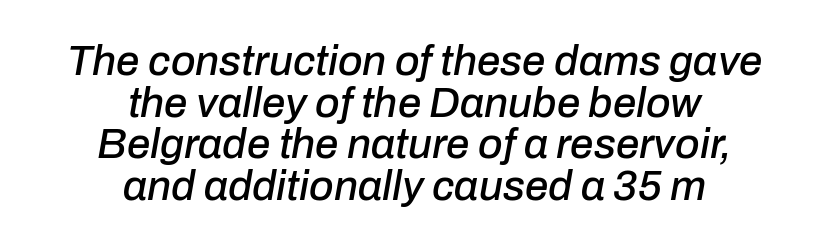
The image shows 42 px text type, italic (leaning right); set centered, tight line spacing (0.99x), normal letter spacing, not underlined; low stroke contrast and a medium x-height.
